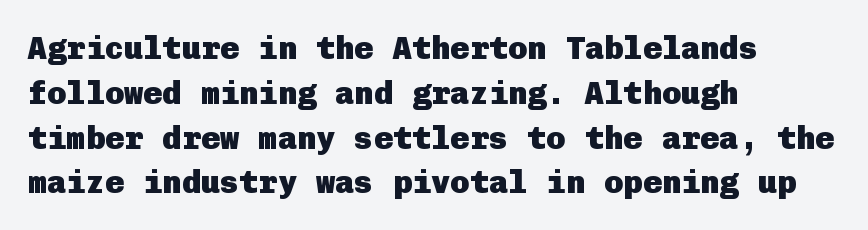
The image shows 32 px heavy sans-serif type, upright; set left-aligned, normal line spacing (1.4x), normal letter spacing, not underlined; low stroke contrast and a medium x-height.
